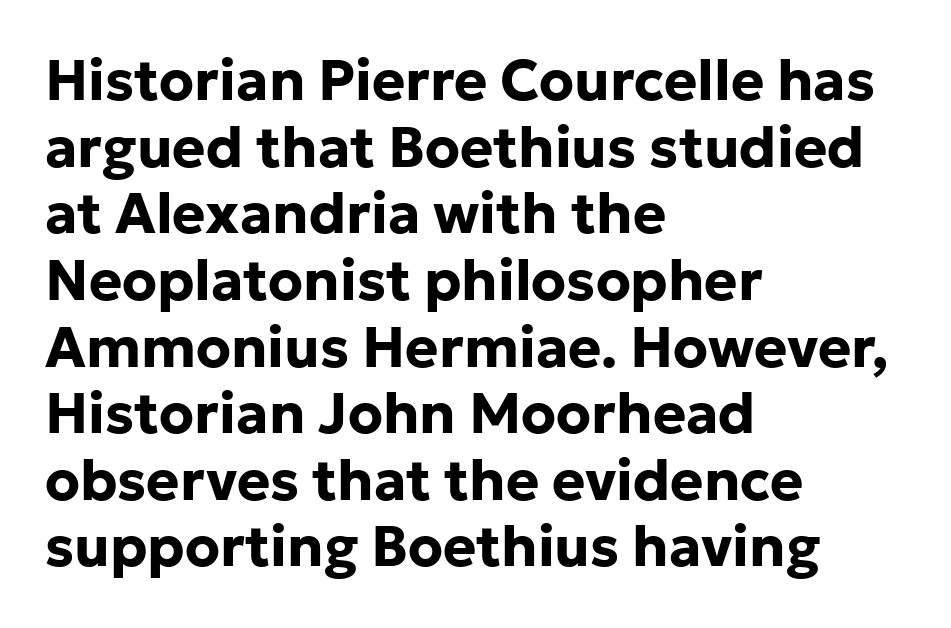
Q: Is the text bold? A: Yes.
Q: Is the text italic (slanted)? A: No, it is upright.
Q: Is the typeface a serif or a sans-serif typeface? A: Sans-serif.
Q: Is the text underlined? A: No.
Q: How is the paragraph aligned? A: Left-aligned.
Q: Is the spacing between letters normal or unusually wide? A: Normal.
Q: Width (condensed, normal, or wide)? A: Normal.
Q: Stroke contrast? A: Low.
Q: x-height? A: Medium.
Q: Monospaced? A: No.
